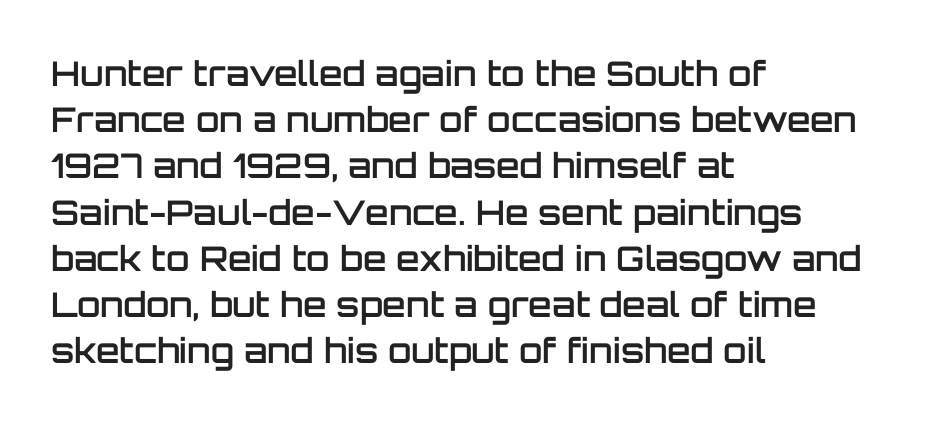
Line beginnings align vertically; line endings do not. The glyphs are unaccompanied by any horizontal stroke below them. The designer went with a sans here, leaving each stem footless. The lines sit at an ordinary, default distance from one another.
